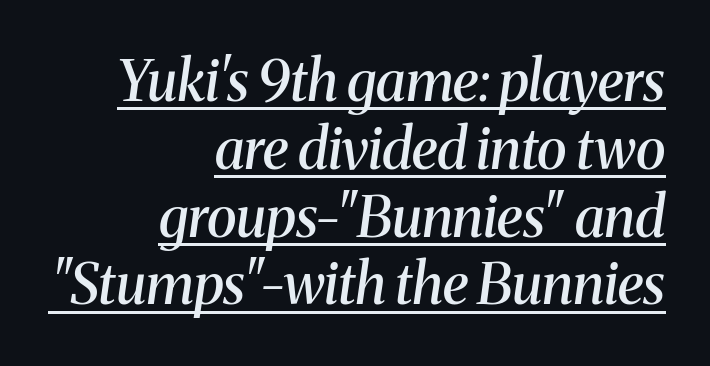
The image shows 56 px semibold serif type, italic (leaning right); set right-aligned, line spacing 1.21x, normal letter spacing, underlined; medium stroke contrast and a medium x-height.
